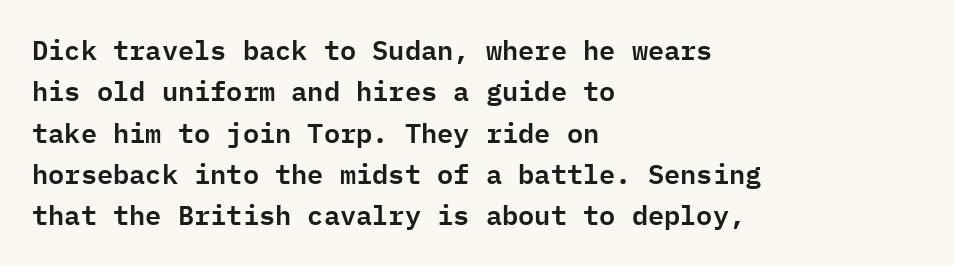
Successive baselines arrive at the customary interval. Short and long lines alike share a common starting point at left. Italic: no, the glyphs are upright roman. Short note: letters normally spaced. Quick note: underline off.
